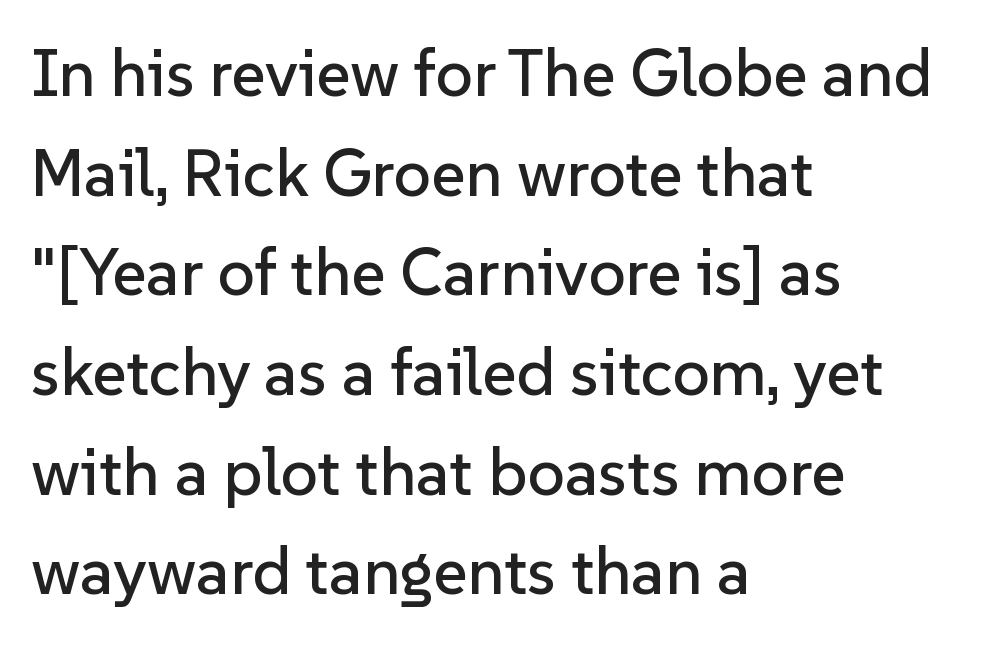
Posture: upright roman. Honestly, the row spacing looks completely unremarkable. Glyph-to-glyph distance matches everyday printed text. Stroke terminals: plain, sans-serif.
